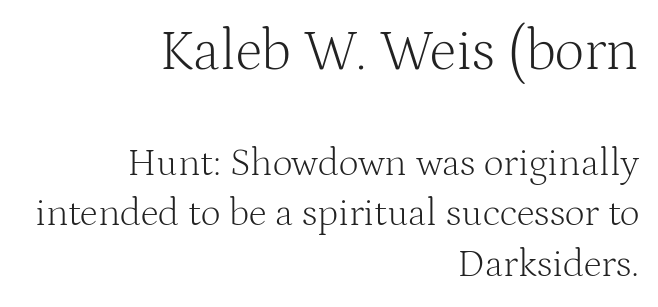
Q: Is the text bold? A: No.
Q: Is the text italic (slanted)? A: No, it is upright.
Q: Is the typeface a serif or a sans-serif typeface? A: Serif.
Q: Is the text underlined? A: No.
Q: How is the paragraph aligned? A: Right-aligned.
Q: Is the spacing between letters normal or unusually wide? A: Normal.
Q: Is the spacing between lines tight, normal or loose? A: Normal.
Q: Which block of text is set in a larger size, the first (top) or the second (bottom)? A: The first (top) one.
Q: Width (condensed, normal, or wide)? A: Normal.
Q: Stroke contrast? A: Medium.
Q: x-height? A: Medium.
Q: Monospaced? A: No.
